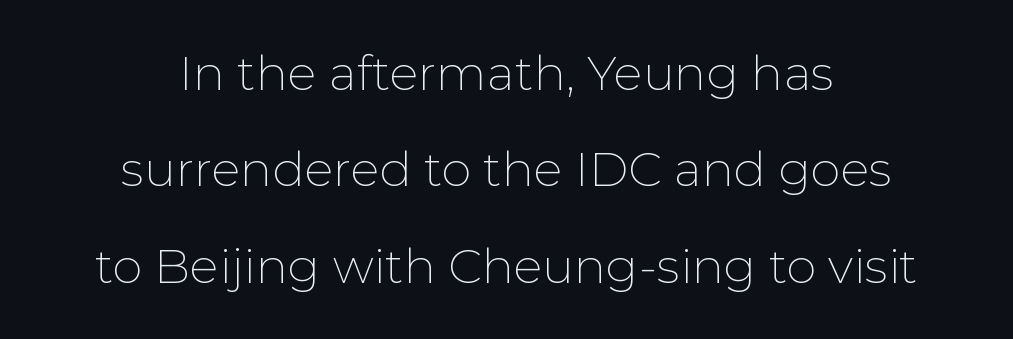
The image shows 48 px thin sans-serif type, upright; set centered, loose line spacing (2.01x), normal letter spacing, not underlined; low stroke contrast and a medium x-height.
